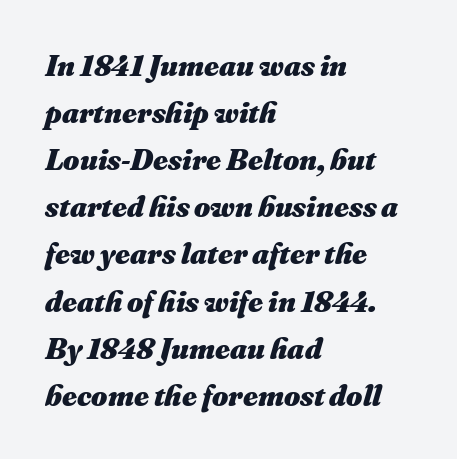
{"italic": "yes", "lean": "right", "slant_degrees": 16, "bold": "yes", "weight": "heavy", "width": "normal", "stroke_contrast": "medium", "x_height": "small", "monospaced": "no", "underline": "no", "align": "left", "line_spacing": "normal", "line_spacing_ratio": 1.52, "letter_spacing": "normal", "letter_spacing_em": 0.0, "glyph_px": 31}
